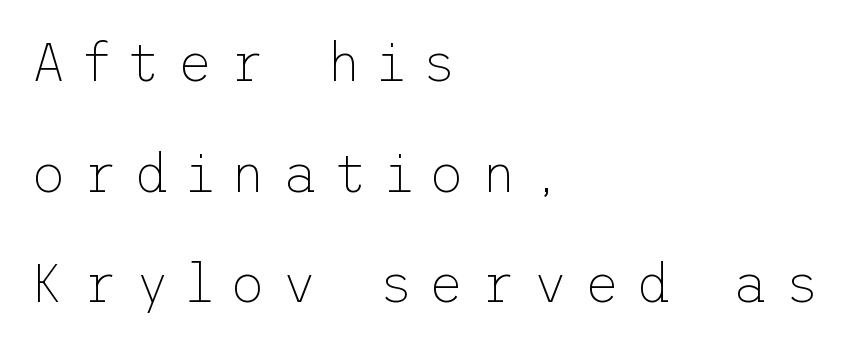
The image shows 54 px thin sans-serif type, upright; set left-aligned, loose line spacing (2.05x), unusually wide letter spacing (+0.31 em), not underlined; low stroke contrast and a medium x-height.
